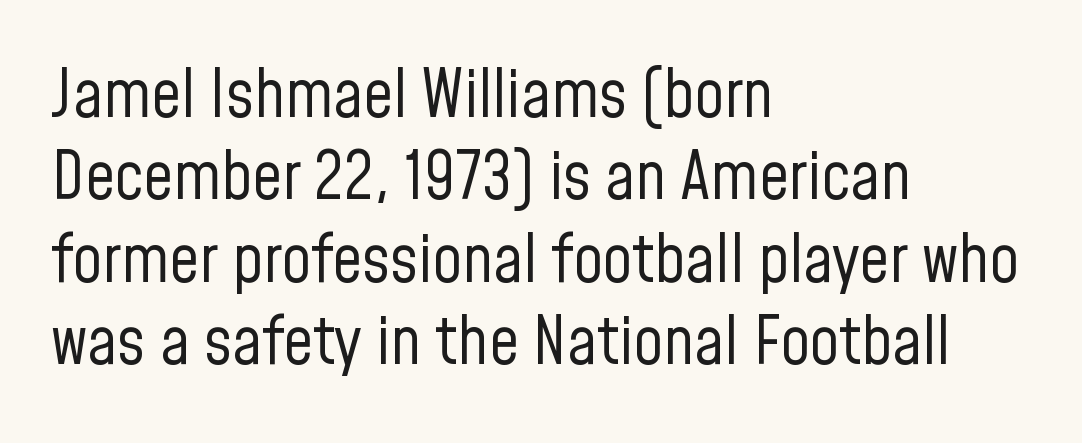
The image shows 66 px regular-weight, condensed sans-serif type, upright; set left-aligned, normal line spacing (1.25x), normal letter spacing, not underlined; low stroke contrast and a medium x-height.
